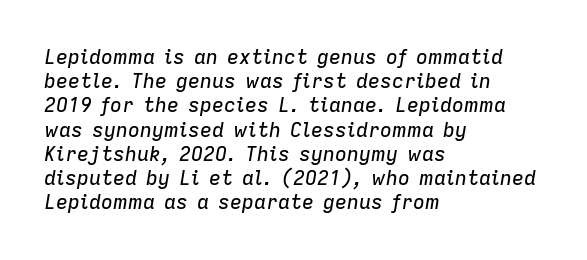
{"italic": "yes", "lean": "right", "slant_degrees": 9, "underline": "no", "align": "left", "line_spacing_ratio": 1.21, "letter_spacing": "normal", "letter_spacing_em": 0.0, "glyph_px": 20}
